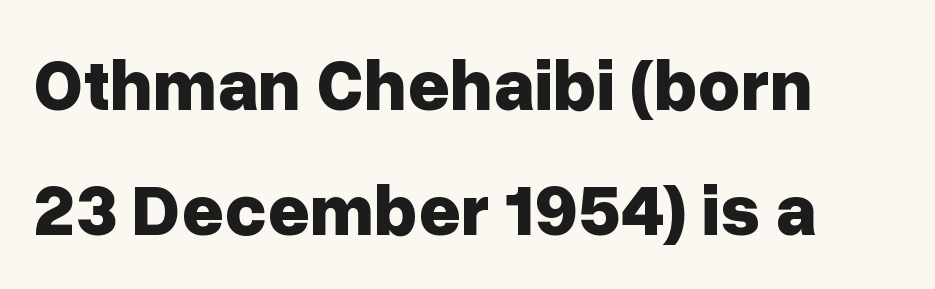
Q: Is the text bold? A: Yes.
Q: Is the text italic (slanted)? A: No, it is upright.
Q: Is the typeface a serif or a sans-serif typeface? A: Sans-serif.
Q: Is the text underlined? A: No.
Q: How is the paragraph aligned? A: Left-aligned.
Q: Is the spacing between letters normal or unusually wide? A: Normal.
Q: Width (condensed, normal, or wide)? A: Normal.
Q: Stroke contrast? A: Low.
Q: x-height? A: Medium.
Q: Monospaced? A: No.
